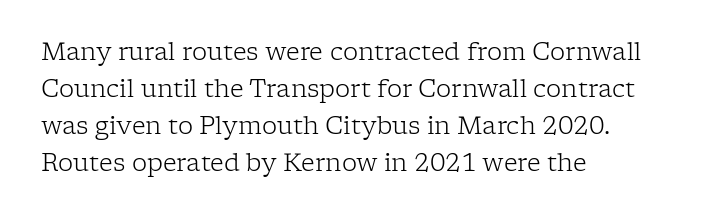
Q: Is the text bold? A: No.
Q: Is the text italic (slanted)? A: No, it is upright.
Q: Is the text underlined? A: No.
Q: How is the paragraph aligned? A: Left-aligned.
Q: Is the spacing between letters normal or unusually wide? A: Normal.
Q: Is the spacing between lines tight, normal or loose? A: Normal.
